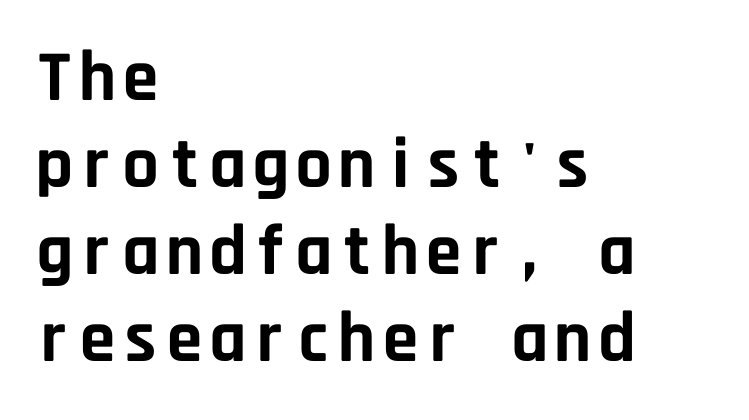
Words appear dense and cohesive because spacing is normal. Upright lettering throughout. These lines are set flush left with a ragged right edge. The face used here is monospaced, like something from a code editor.
